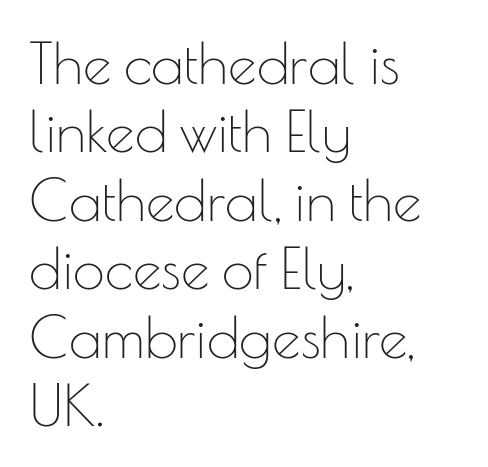
The strip under each line holds only bare page. If you drew a line through each stem, it would be perfectly vertical. Each letter keeps its own natural width here, so spacing adapts to shape. Look at the tracking — it's just the regular setting, nothing added. Regarding serifs, this sample does without them. These glyphs show unthickened strokes, regular width or finer.
